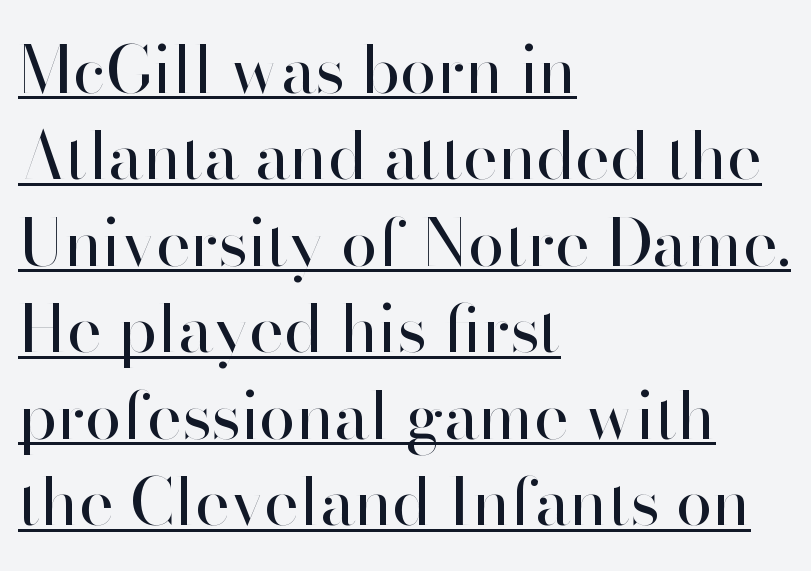
The image shows 66 px regular-weight sans-serif type, upright; set left-aligned, normal line spacing (1.31x), normal letter spacing, underlined; high stroke contrast and a small x-height.
